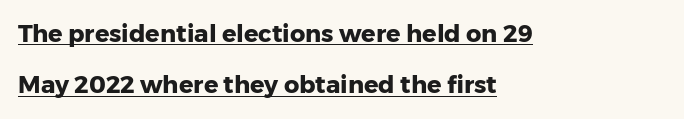
{"italic": "no", "bold": "yes", "underline": "yes", "align": "left", "line_spacing": "loose", "line_spacing_ratio": 2.14, "letter_spacing": "normal", "letter_spacing_em": 0.0, "glyph_px": 24}
